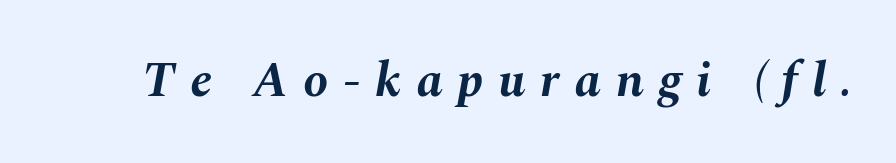
{"italic": "yes", "lean": "right", "slant_degrees": 10, "bold": "yes", "weight": "bold", "width": "normal", "stroke_contrast": "medium", "x_height": "medium", "monospaced": "no", "underline": "no", "letter_spacing": "wide", "letter_spacing_em": 0.29, "glyph_px": 50}
